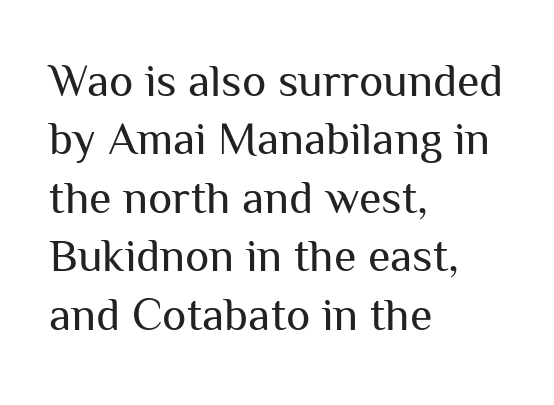
{"serif": "no", "italic": "no", "bold": "no", "weight": "regular", "width": "normal", "stroke_contrast": "medium", "x_height": "medium", "monospaced": "no", "underline": "no", "align": "left", "line_spacing": "normal", "line_spacing_ratio": 1.27, "letter_spacing": "normal", "letter_spacing_em": 0.0, "glyph_px": 46}
